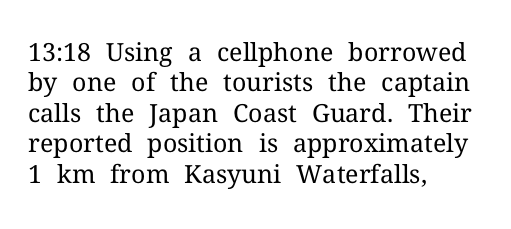
Q: Is the text bold? A: No.
Q: Is the text italic (slanted)? A: No, it is upright.
Q: Is the text underlined? A: No.
Q: How is the paragraph aligned? A: Left-aligned.
Q: Is the spacing between letters normal or unusually wide? A: Normal.
